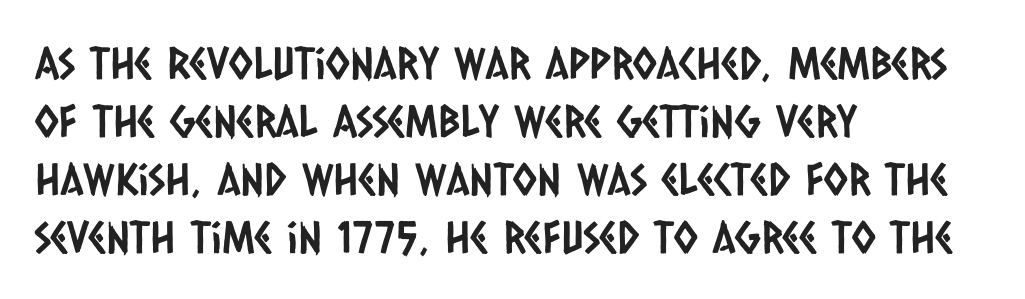
{"serif": "no", "width": "condensed", "stroke_contrast": "low", "x_height": "large", "monospaced": "no", "underline": "no", "align": "left", "line_spacing": "normal", "line_spacing_ratio": 1.32, "letter_spacing": "normal", "letter_spacing_em": 0.0, "glyph_px": 44}
